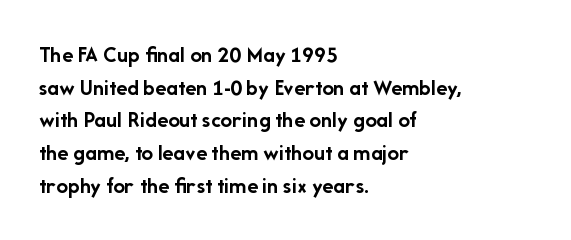
Q: Is the text bold? A: Yes.
Q: Is the text italic (slanted)? A: No, it is upright.
Q: Is the text underlined? A: No.
Q: How is the paragraph aligned? A: Left-aligned.
Q: Is the spacing between letters normal or unusually wide? A: Normal.
Q: Is the spacing between lines tight, normal or loose? A: Normal.
